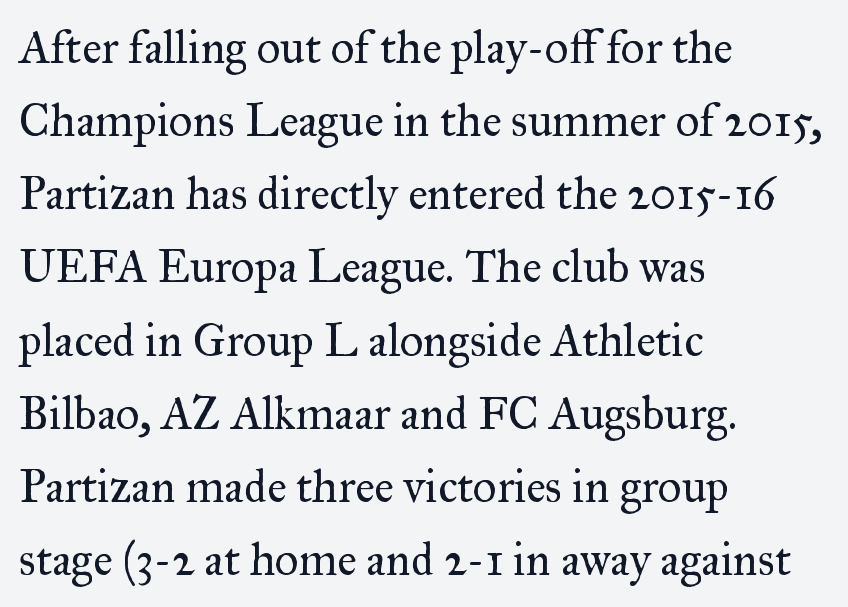
Q: Is the text bold? A: No.
Q: Is the text italic (slanted)? A: No, it is upright.
Q: Is the typeface a serif or a sans-serif typeface? A: Serif.
Q: Is the text underlined? A: No.
Q: How is the paragraph aligned? A: Left-aligned.
Q: Is the spacing between letters normal or unusually wide? A: Normal.
Q: Is the spacing between lines tight, normal or loose? A: Normal.
Q: Width (condensed, normal, or wide)? A: Normal.
Q: Stroke contrast? A: Medium.
Q: x-height? A: Small.
Q: Monospaced? A: No.
